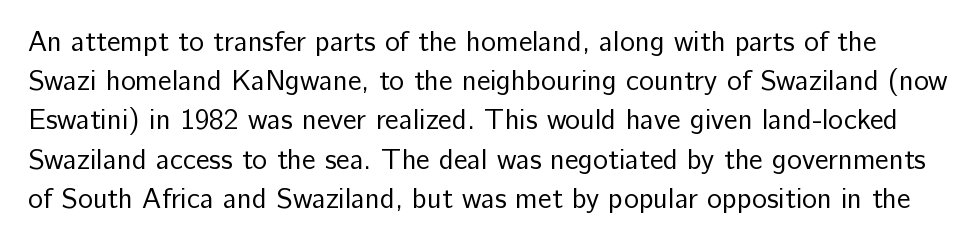
Q: Is the text bold? A: No.
Q: Is the text italic (slanted)? A: No, it is upright.
Q: Is the typeface a serif or a sans-serif typeface? A: Sans-serif.
Q: Is the text underlined? A: No.
Q: Is the spacing between letters normal or unusually wide? A: Normal.
Q: Is the spacing between lines tight, normal or loose? A: Normal.
Q: Width (condensed, normal, or wide)? A: Normal.
Q: Stroke contrast? A: Low.
Q: x-height? A: Medium.
Q: Monospaced? A: No.
